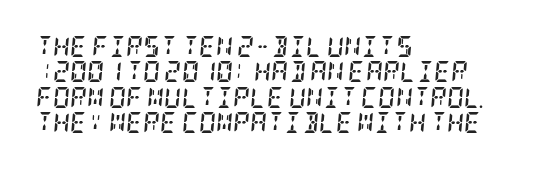
Q: Is the text bold? A: Yes.
Q: Is the text italic (slanted)? A: Yes, it leans right by about 5 degrees.
Q: Is the text underlined? A: No.
Q: How is the paragraph aligned? A: Left-aligned.
Q: Is the spacing between letters normal or unusually wide? A: Normal.
